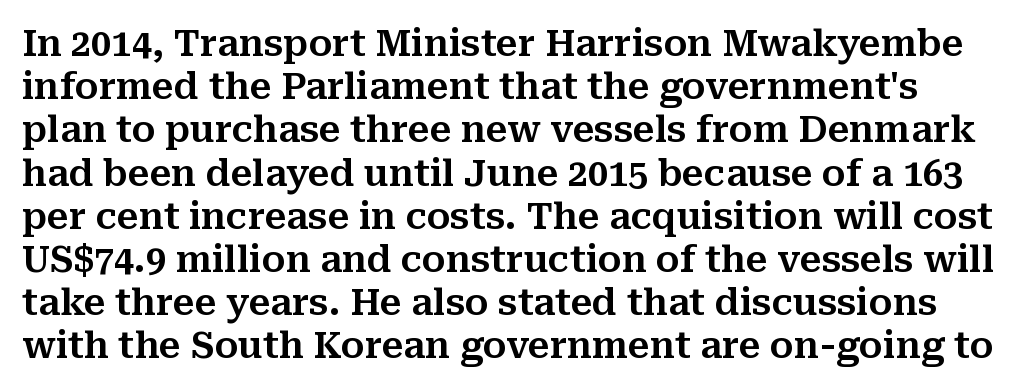
The image shows 36 px serif type, upright; set line spacing 1.2x, normal letter spacing, not underlined; medium stroke contrast and a medium x-height.
